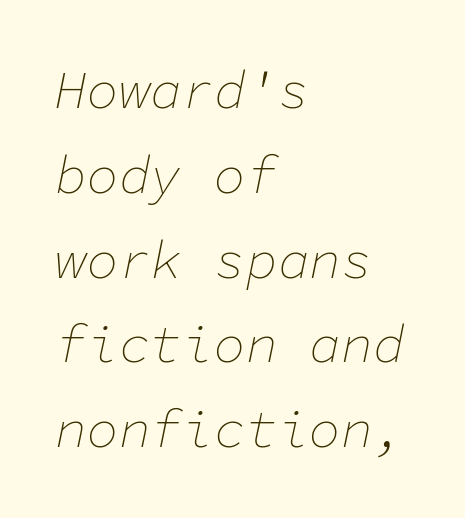
Q: Is the text bold? A: No.
Q: Is the text italic (slanted)? A: Yes, it leans right by about 11 degrees.
Q: Is the text underlined? A: No.
Q: How is the paragraph aligned? A: Left-aligned.
Q: Is the spacing between letters normal or unusually wide? A: Normal.
Q: Is the spacing between lines tight, normal or loose? A: Normal.
Q: Width (condensed, normal, or wide)? A: Normal.
Q: Stroke contrast? A: Low.
Q: x-height? A: Medium.
Q: Monospaced? A: Yes.
